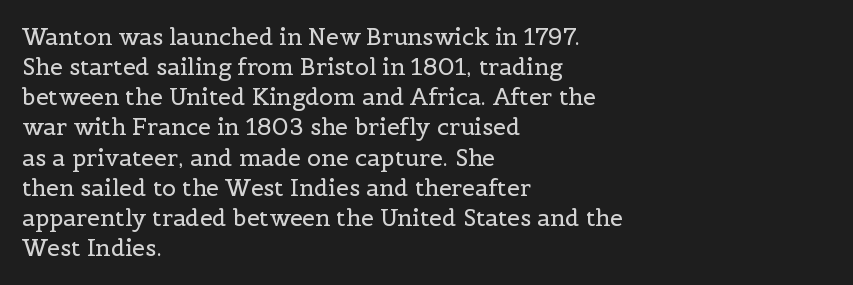
{"italic": "no", "bold": "no", "underline": "no", "align": "left", "line_spacing": "normal", "line_spacing_ratio": 1.31, "letter_spacing": "normal", "letter_spacing_em": 0.0, "glyph_px": 23}
